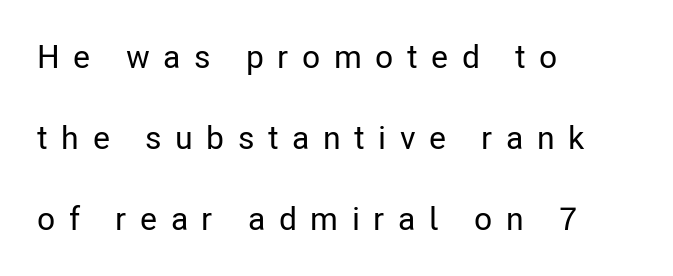
Q: Is the text italic (slanted)? A: No, it is upright.
Q: Is the typeface a serif or a sans-serif typeface? A: Sans-serif.
Q: Is the text underlined? A: No.
Q: How is the paragraph aligned? A: Left-aligned.
Q: Is the spacing between letters normal or unusually wide? A: Unusually wide.
Q: Is the spacing between lines tight, normal or loose? A: Loose.
Q: Width (condensed, normal, or wide)? A: Condensed.
Q: Stroke contrast? A: Low.
Q: x-height? A: Medium.
Q: Monospaced? A: No.
